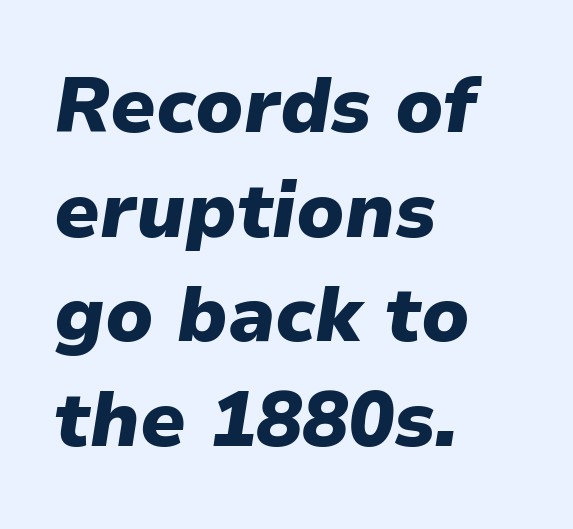
{"italic": "yes", "lean": "right", "slant_degrees": 9, "bold": "yes", "weight": "heavy", "width": "normal", "stroke_contrast": "low", "x_height": "medium", "monospaced": "no", "underline": "no", "align": "left", "line_spacing": "normal", "line_spacing_ratio": 1.36, "letter_spacing": "normal", "letter_spacing_em": 0.0, "glyph_px": 77}
